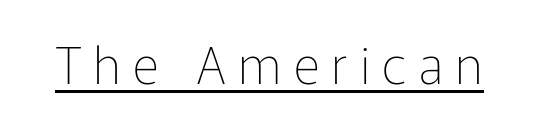
Q: Is the text bold? A: No.
Q: Is the text italic (slanted)? A: No, it is upright.
Q: Is the typeface a serif or a sans-serif typeface? A: Sans-serif.
Q: Is the text underlined? A: Yes.
Q: Is the spacing between letters normal or unusually wide? A: Unusually wide.
Q: Width (condensed, normal, or wide)? A: Normal.
Q: Stroke contrast? A: Low.
Q: x-height? A: Medium.
Q: Monospaced? A: No.
